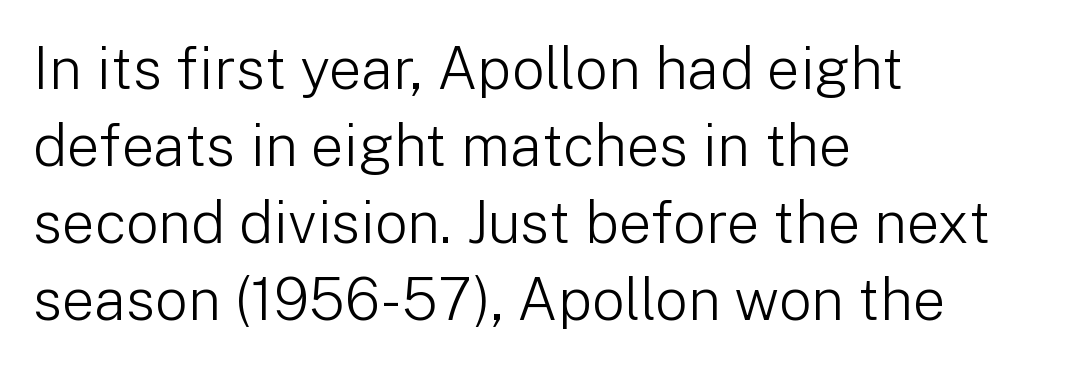
Successive baselines arrive at the customary interval. Tracking here is standard; glyphs follow each other at the usual distance. You can tell from the bare stems that sans-serif type was used. The letters stand upright; this is a roman face.
